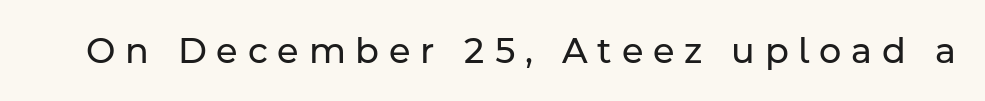
{"serif": "no", "italic": "no", "bold": "no", "weight": "regular", "width": "normal", "stroke_contrast": "low", "x_height": "medium", "monospaced": "no", "underline": "no", "letter_spacing": "wide", "letter_spacing_em": 0.28, "glyph_px": 35}
